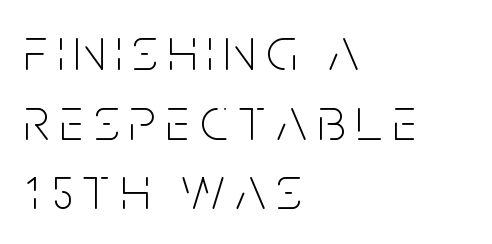
{"serif": "no", "italic": "no", "bold": "no", "weight": "thin", "width": "condensed", "stroke_contrast": "low", "x_height": "large", "monospaced": "no", "underline": "no", "align": "left", "line_spacing": "tight", "line_spacing_ratio": 1.14, "glyph_px": 61}
